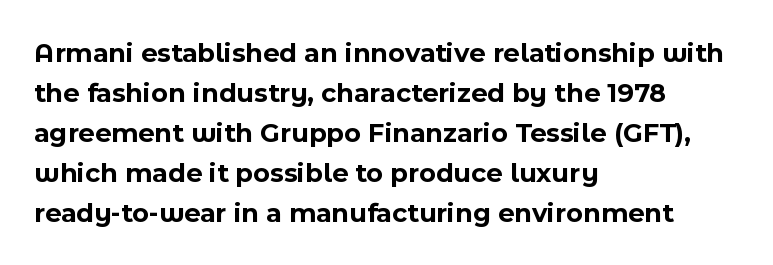
Quick note: underline off. Think of a printed novel: that variable character pitch is what you see here. It's the straight-up-and-down kind of type. The font is running at its bold setting. Regular leading.
